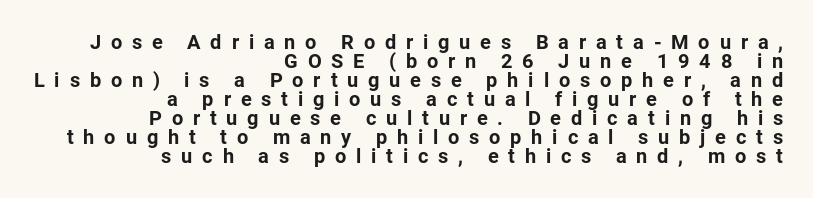
Leading: reduced. The specimen omits any rule beneath the text block's lines. The lettering holds an erect, upright posture throughout. The gaps between neighbouring characters are conspicuously large. Line ends are locked; line starts wander.
